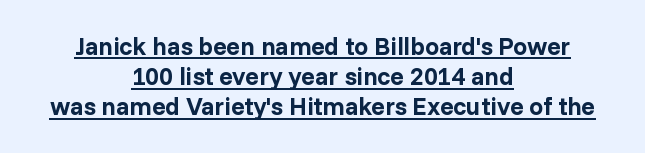
{"italic": "no", "bold": "yes", "underline": "yes", "align": "center", "line_spacing_ratio": 1.21, "letter_spacing": "normal", "letter_spacing_em": 0.0, "glyph_px": 25}
